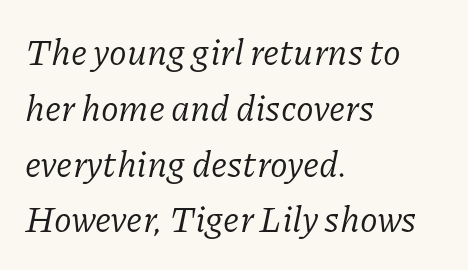
These lines are rendered in a variable-pitch font. A light-to-regular cut is what we see here. Which margin do the lines hug? The left one — the right edge is uneven. Inter-character spacing is left at the font's built-in metrics. Notice how the stems are inclined rather than vertical — that's the hallmark of italics. In terms of letterform style, serifs are clearly present.
